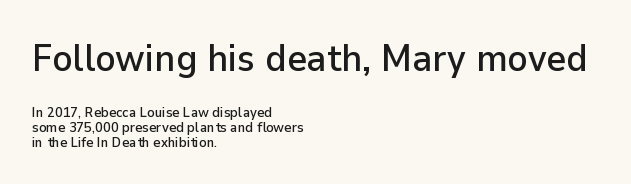
{"serif": "no", "italic": "no", "width": "normal", "stroke_contrast": "low", "x_height": "medium", "monospaced": "no", "underline": "no", "align": "left", "line_spacing": "tight", "line_spacing_ratio": 1.05, "letter_spacing": "normal", "letter_spacing_em": 0.0, "larger_block": "first", "size_ratio": 2.71, "glyph_px": 38}
